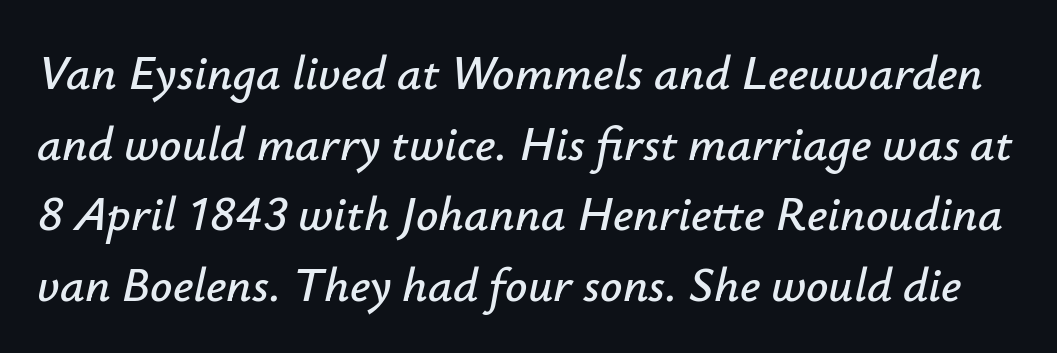
Does extra space separate the letters? No, they use regular spacing. Is this a fixed-width face? No — the glyphs have proportional, varying widths. The lettering tilts uniformly, giving the passage an italic look. Does the leading feel generous? No, just average.
